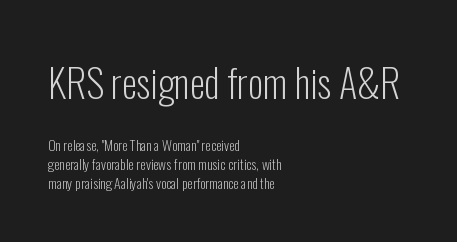
Is this a fixed-width face? No — the glyphs have proportional, varying widths. In CSS terms this would be text-align: left. A light-to-regular cut is what we see here. If you squint, the top block still reads clearly — it's the larger of the two.
